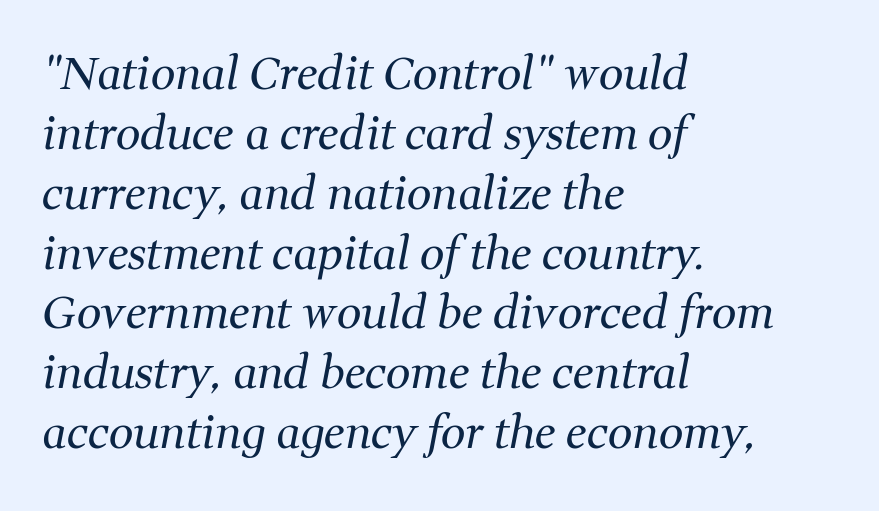
{"serif": "yes", "italic": "yes", "lean": "right", "slant_degrees": 11, "bold": "no", "weight": "regular", "width": "normal", "stroke_contrast": "medium", "x_height": "medium", "monospaced": "no", "underline": "no", "align": "left", "line_spacing": "normal", "line_spacing_ratio": 1.36, "letter_spacing": "normal", "letter_spacing_em": 0.0, "glyph_px": 44}
